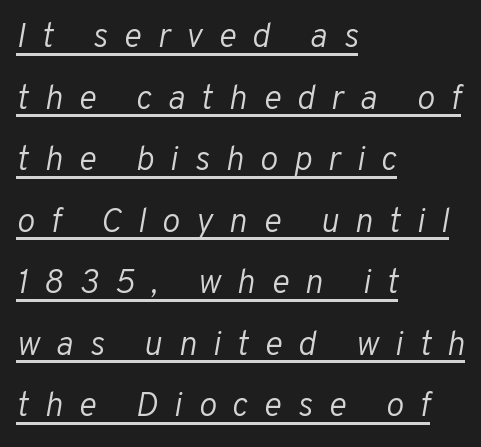
Q: Is the text bold? A: No.
Q: Is the text italic (slanted)? A: Yes, it leans right by about 10 degrees.
Q: Is the text underlined? A: Yes.
Q: How is the paragraph aligned? A: Left-aligned.
Q: Is the spacing between letters normal or unusually wide? A: Unusually wide.
Q: Width (condensed, normal, or wide)? A: Normal.
Q: Stroke contrast? A: Low.
Q: x-height? A: Medium.
Q: Monospaced? A: No.
